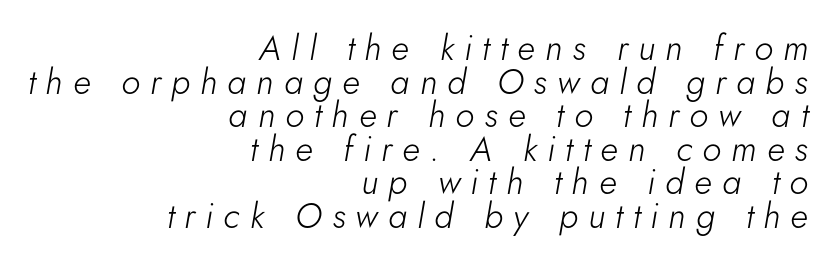
The image shows 35 px light type, italic (leaning right); set right-aligned, tight line spacing (0.96x), unusually wide letter spacing (+0.29 em), not underlined; low stroke contrast and a small x-height.
